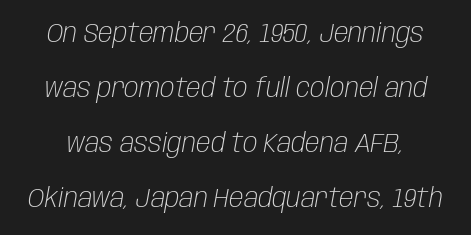
A light-to-regular cut is what we see here. Quick note: italic. Caption: standard tracking, unaltered. The leading is generous, giving the passage an open texture. Underline: absent.
